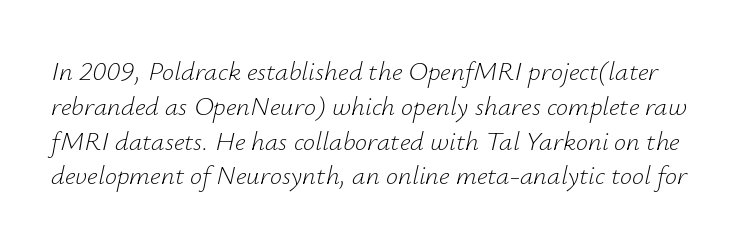
Rendered with sloped, italic letterforms. A normal amount of white space separates one row of letters from the next. Descender tails drop into unmarked territory. The strokes carry an ordinary text weight at most. Short note: letters normally spaced.
